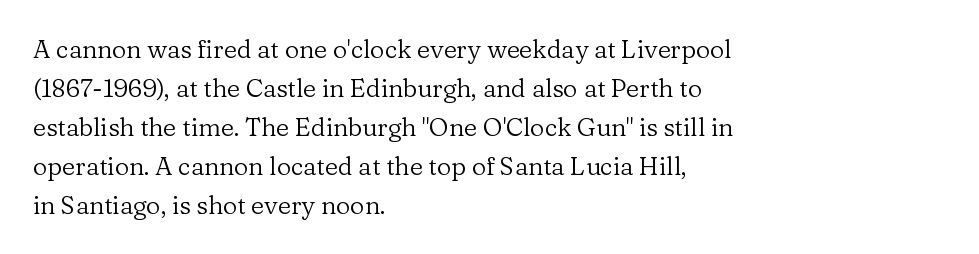
The image shows 25 px text type, upright; set left-aligned, normal line spacing (1.56x), normal letter spacing, not underlined.
